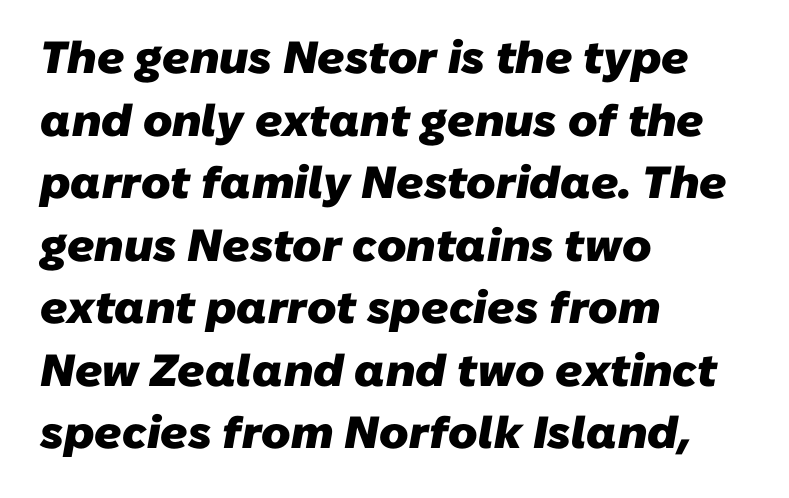
Q: Is the text bold? A: Yes.
Q: Is the typeface a serif or a sans-serif typeface? A: Sans-serif.
Q: Is the text underlined? A: No.
Q: How is the paragraph aligned? A: Left-aligned.
Q: Is the spacing between letters normal or unusually wide? A: Normal.
Q: Is the spacing between lines tight, normal or loose? A: Normal.
Q: Width (condensed, normal, or wide)? A: Normal.
Q: Stroke contrast? A: Low.
Q: x-height? A: Medium.
Q: Monospaced? A: No.
